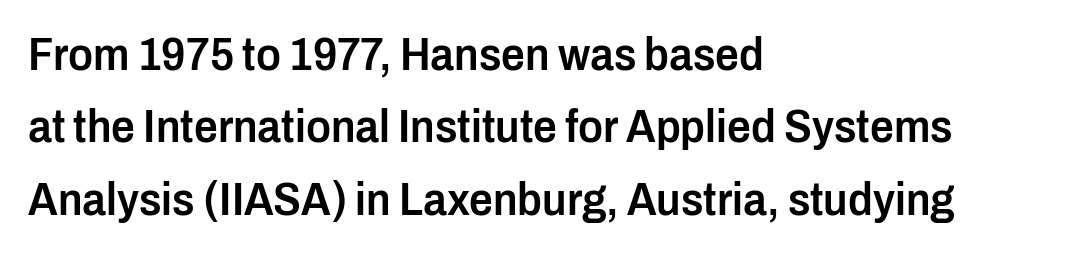
Q: Is the text bold? A: Semi-bold.
Q: Is the text italic (slanted)? A: No, it is upright.
Q: Is the typeface a serif or a sans-serif typeface? A: Sans-serif.
Q: Is the text underlined? A: No.
Q: How is the paragraph aligned? A: Left-aligned.
Q: Is the spacing between letters normal or unusually wide? A: Normal.
Q: Is the spacing between lines tight, normal or loose? A: Normal.
Q: Width (condensed, normal, or wide)? A: Condensed.
Q: Stroke contrast? A: Low.
Q: x-height? A: Medium.
Q: Monospaced? A: No.
